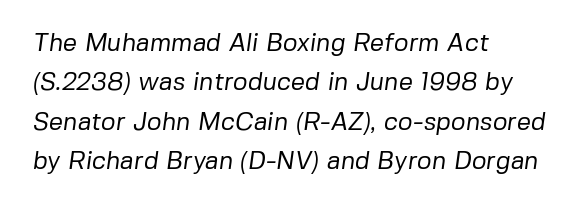
Q: Is the text bold? A: No.
Q: Is the text underlined? A: No.
Q: How is the paragraph aligned? A: Left-aligned.
Q: Is the spacing between letters normal or unusually wide? A: Normal.
Q: Is the spacing between lines tight, normal or loose? A: Normal.
